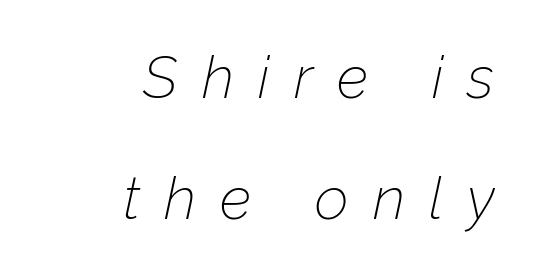
Q: Is the text bold? A: No.
Q: Is the text italic (slanted)? A: Yes, it leans right by about 12 degrees.
Q: Is the text underlined? A: No.
Q: How is the paragraph aligned? A: Right-aligned.
Q: Is the spacing between letters normal or unusually wide? A: Unusually wide.
Q: Is the spacing between lines tight, normal or loose? A: Loose.
Q: Width (condensed, normal, or wide)? A: Normal.
Q: Stroke contrast? A: Low.
Q: x-height? A: Medium.
Q: Monospaced? A: No.
